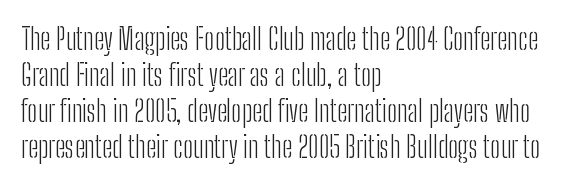
The image shows 29 px light, condensed sans-serif type, upright; set left-aligned, line spacing 1.24x, normal letter spacing, not underlined; low stroke contrast and a medium x-height.
